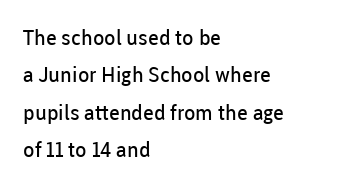
Q: Is the text bold? A: No.
Q: Is the text italic (slanted)? A: No, it is upright.
Q: Is the text underlined? A: No.
Q: How is the paragraph aligned? A: Left-aligned.
Q: Is the spacing between letters normal or unusually wide? A: Normal.
